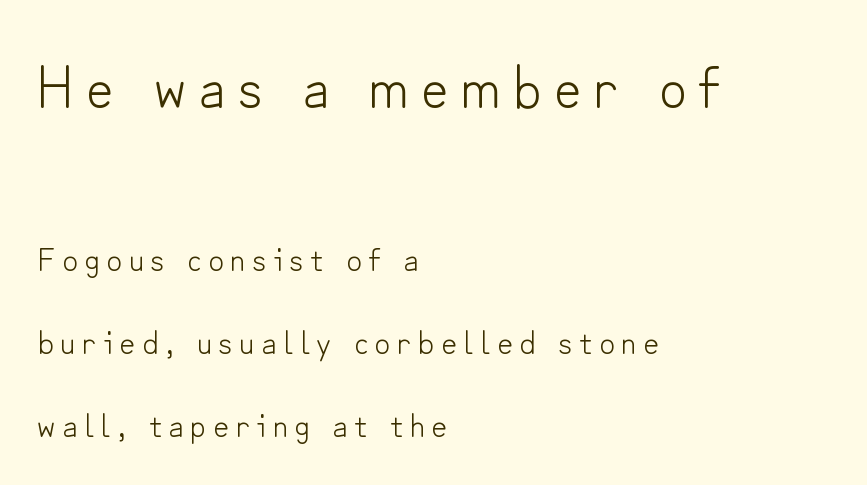
The image shows 60 px light sans-serif type, upright; set left-aligned, loose line spacing (2.44x), unusually wide letter spacing (+0.2 em), not underlined; the first (top) block is 1.76x larger; low stroke contrast and a small x-height.
